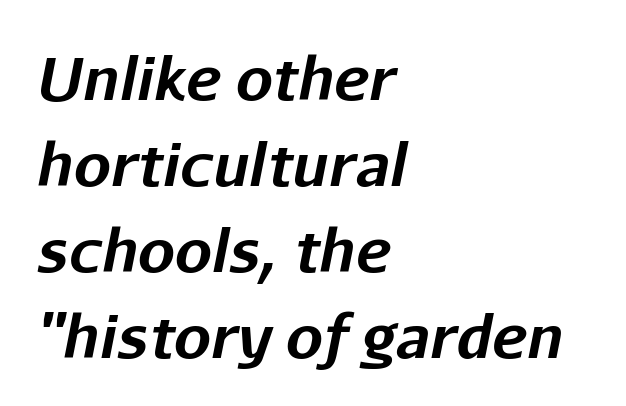
Q: Is the text bold? A: Yes.
Q: Is the text italic (slanted)? A: Yes, it leans right by about 11 degrees.
Q: Is the text underlined? A: No.
Q: How is the paragraph aligned? A: Left-aligned.
Q: Is the spacing between letters normal or unusually wide? A: Normal.
Q: Is the spacing between lines tight, normal or loose? A: Normal.
Q: Width (condensed, normal, or wide)? A: Normal.
Q: Stroke contrast? A: Low.
Q: x-height? A: Medium.
Q: Monospaced? A: No.
